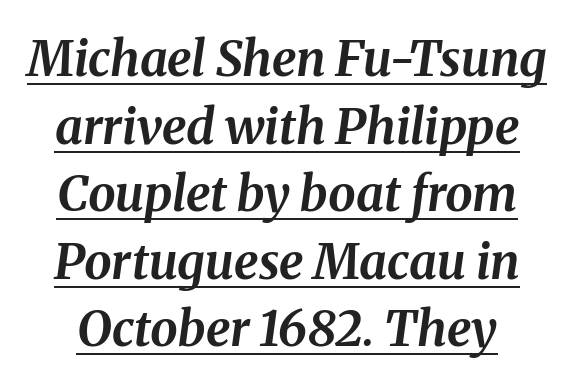
If you measured baseline to baseline, you'd find a middling distance. Every letter is thick-stroked: bold, no question. This sample uses an oblique cut, with every glyph tilted off the vertical. A typesetter would call this zero additional tracking.
